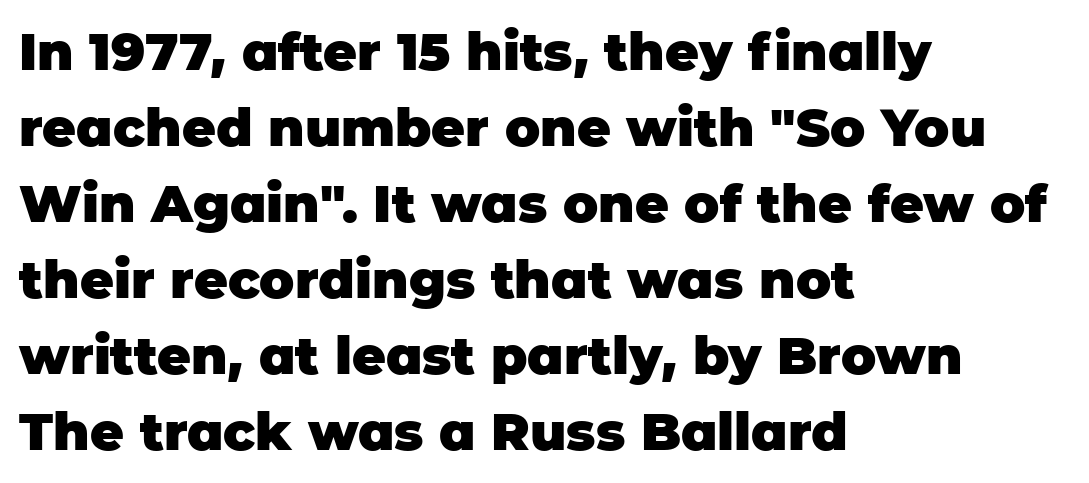
Students, note that the glyphs here touch the page at normal intervals. Quick note: not italic, upright. The face used here has the dense, thick strokes of a bold. These lines are composed in type without serifs.
